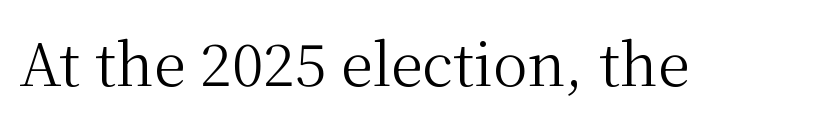
{"serif": "yes", "italic": "no", "bold": "no", "weight": "regular", "width": "normal", "stroke_contrast": "medium", "x_height": "medium", "monospaced": "no", "underline": "no", "letter_spacing": "normal", "letter_spacing_em": 0.0, "glyph_px": 58}
